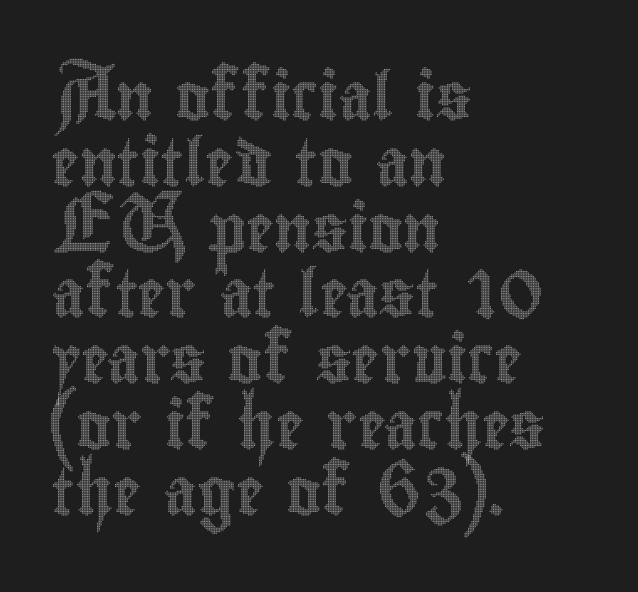
{"italic": "no", "width": "condensed", "x_height": "small", "monospaced": "no", "underline": "no", "align": "left", "line_spacing": "normal", "line_spacing_ratio": 1.4, "letter_spacing": "normal", "letter_spacing_em": 0.0, "glyph_px": 47}
